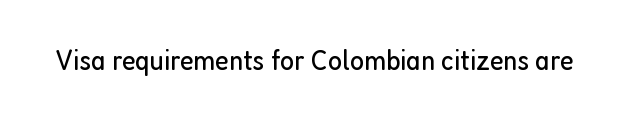
Think of a printed novel: that variable character pitch is what you see here. Are there feet on the stems? There aren't — it's a sans. The passage shown is not underscored anywhere. Ascenders rise straight up at ninety degrees.
